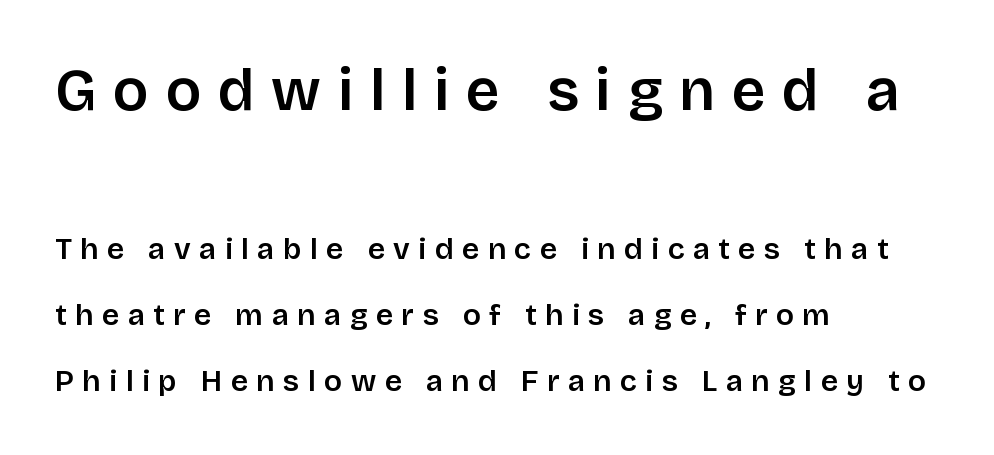
Q: Is the text bold? A: Semi-bold.
Q: Is the text italic (slanted)? A: No, it is upright.
Q: Is the typeface a serif or a sans-serif typeface? A: Sans-serif.
Q: Is the text underlined? A: No.
Q: How is the paragraph aligned? A: Left-aligned.
Q: Is the spacing between letters normal or unusually wide? A: Unusually wide.
Q: Is the spacing between lines tight, normal or loose? A: Loose.
Q: Which block of text is set in a larger size, the first (top) or the second (bottom)? A: The first (top) one.
Q: Width (condensed, normal, or wide)? A: Normal.
Q: Stroke contrast? A: Low.
Q: x-height? A: Large.
Q: Monospaced? A: No.
